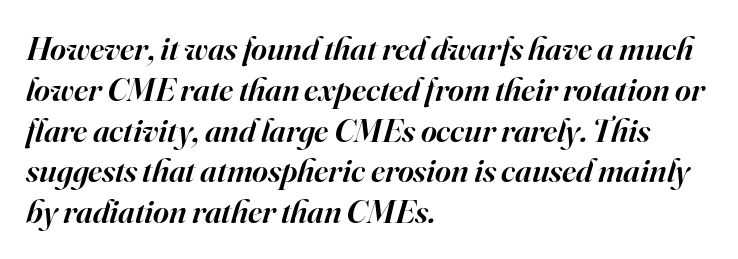
The image shows 34 px semibold serif type, italic (leaning right); set left-aligned, line spacing 1.2x, normal letter spacing, not underlined; high stroke contrast and a small x-height.
